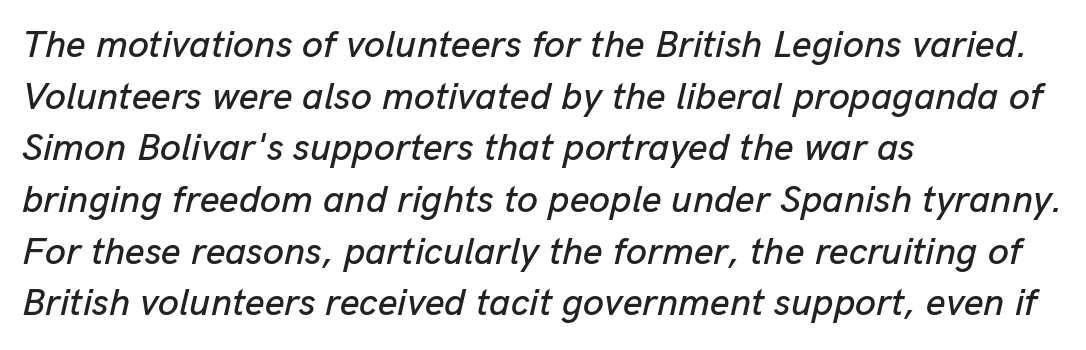
Q: Is the text italic (slanted)? A: Yes, it leans right by about 13 degrees.
Q: Is the text underlined? A: No.
Q: How is the paragraph aligned? A: Left-aligned.
Q: Is the spacing between letters normal or unusually wide? A: Normal.
Q: Is the spacing between lines tight, normal or loose? A: Normal.
Q: Width (condensed, normal, or wide)? A: Normal.
Q: Stroke contrast? A: Low.
Q: x-height? A: Medium.
Q: Monospaced? A: No.
